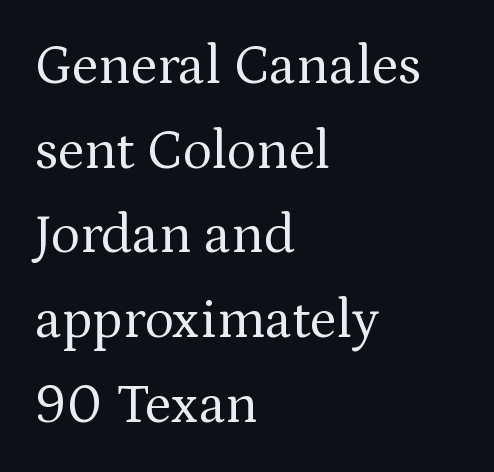
This sample has the flowing, uneven cadence of proportional lettering. A roman cut, with each character standing at attention. Vertically, the passage feels balanced, rows spaced as you'd expect. Line beginnings align vertically; line endings do not. Typographically, this falls in the serif category.
